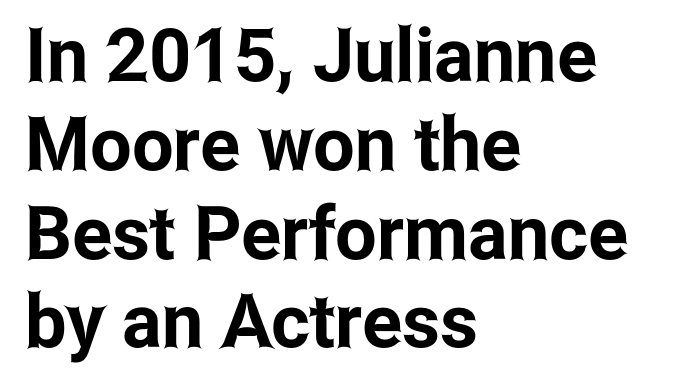
Font category for this specimen: sans-serif. The rendering uses natural spacing where letterforms have individual widths. Each line starts at the same left margin while the right side varies. Rendered with straight, roman letterforms.
